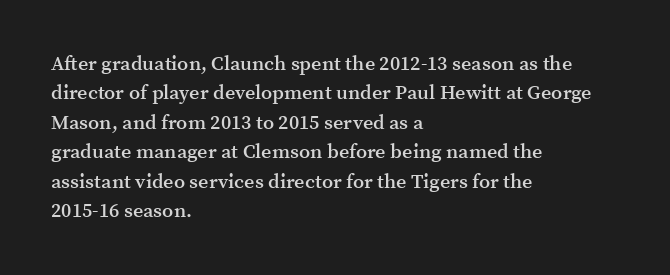
{"italic": "no", "bold": "semi", "underline": "no", "align": "left", "line_spacing": "normal", "line_spacing_ratio": 1.47, "letter_spacing": "normal", "letter_spacing_em": 0.0, "glyph_px": 20}
